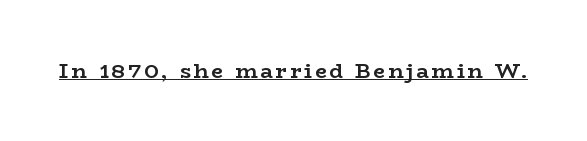
{"italic": "no", "bold": "yes", "underline": "yes", "glyph_px": 21}
